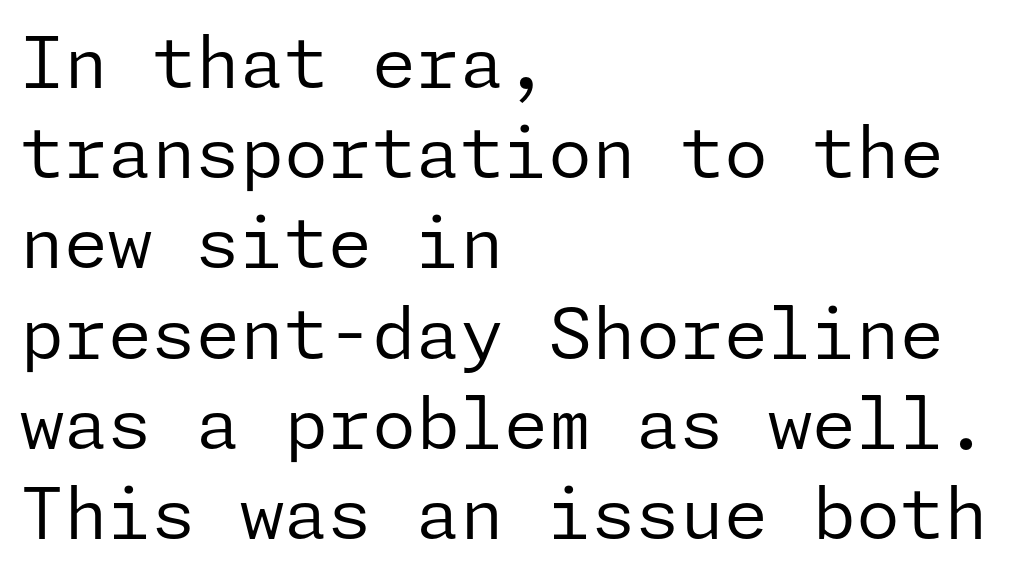
Q: Is the text bold? A: No.
Q: Is the text italic (slanted)? A: No, it is upright.
Q: Is the typeface a serif or a sans-serif typeface? A: Sans-serif.
Q: Is the text underlined? A: No.
Q: How is the paragraph aligned? A: Left-aligned.
Q: Is the spacing between letters normal or unusually wide? A: Normal.
Q: Is the spacing between lines tight, normal or loose? A: Normal.
Q: Width (condensed, normal, or wide)? A: Normal.
Q: Stroke contrast? A: Low.
Q: x-height? A: Medium.
